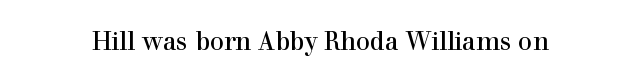
{"italic": "no", "underline": "no", "letter_spacing": "normal", "letter_spacing_em": 0.0, "glyph_px": 25}
